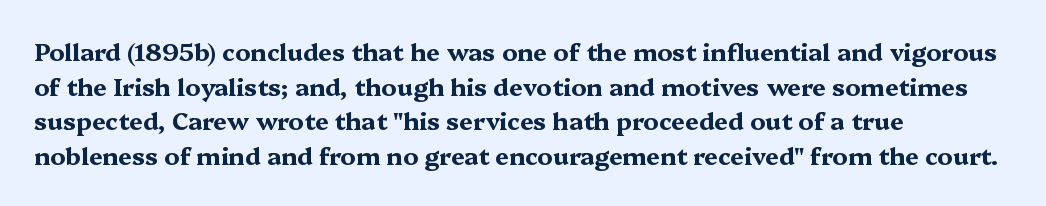
Q: Is the text bold? A: Yes.
Q: Is the text italic (slanted)? A: No, it is upright.
Q: Is the text underlined? A: No.
Q: How is the paragraph aligned? A: Left-aligned.
Q: Is the spacing between letters normal or unusually wide? A: Normal.
Q: Is the spacing between lines tight, normal or loose? A: Normal.
